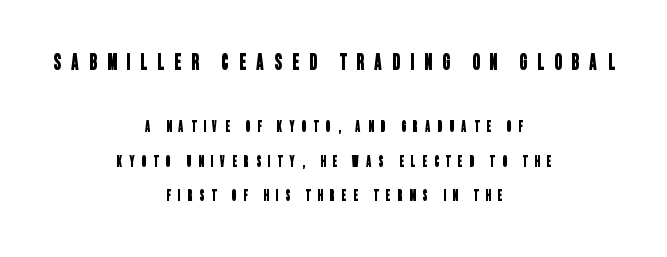
{"underline": "no", "align": "center", "line_spacing": "loose", "line_spacing_ratio": 2.3, "letter_spacing": "wide", "letter_spacing_em": 0.48, "larger_block": "first", "size_ratio": 1.47, "glyph_px": 22}
